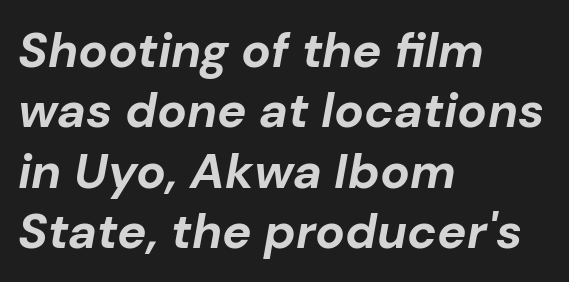
{"italic": "yes", "lean": "right", "slant_degrees": 10, "bold": "yes", "weight": "bold", "width": "normal", "stroke_contrast": "low", "x_height": "medium", "monospaced": "no", "underline": "no", "align": "left", "line_spacing_ratio": 1.23, "letter_spacing": "normal", "letter_spacing_em": 0.0, "glyph_px": 49}
